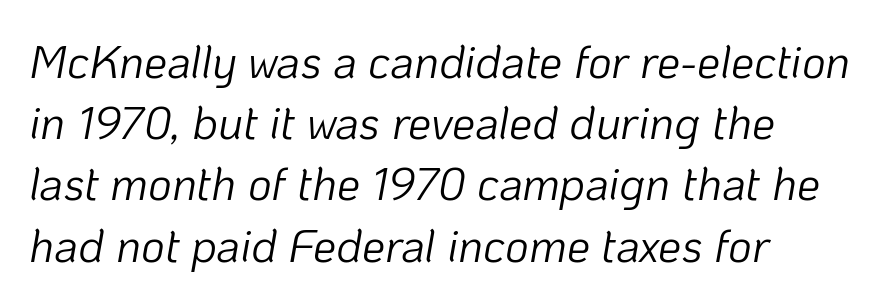
The image shows 46 px light type, italic (leaning right); set normal line spacing (1.33x), normal letter spacing, not underlined; low stroke contrast and a medium x-height.
